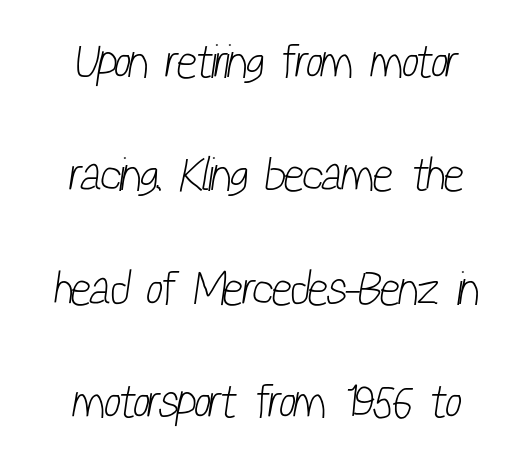
The image shows 48 px light, condensed sans-serif type; set centered, loose line spacing (2.36x), normal letter spacing, not underlined; low stroke contrast and a medium x-height.
